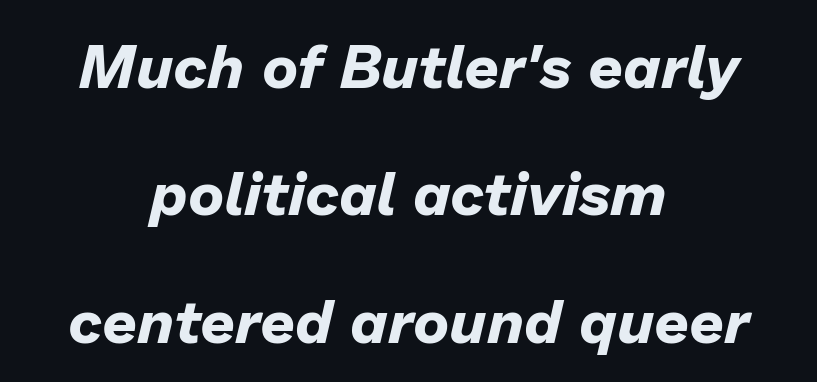
{"italic": "yes", "lean": "right", "slant_degrees": 13, "bold": "yes", "weight": "bold", "width": "normal", "stroke_contrast": "low", "x_height": "medium", "monospaced": "no", "underline": "no", "align": "center", "line_spacing": "loose", "line_spacing_ratio": 2.09, "letter_spacing": "normal", "letter_spacing_em": 0.0, "glyph_px": 61}
